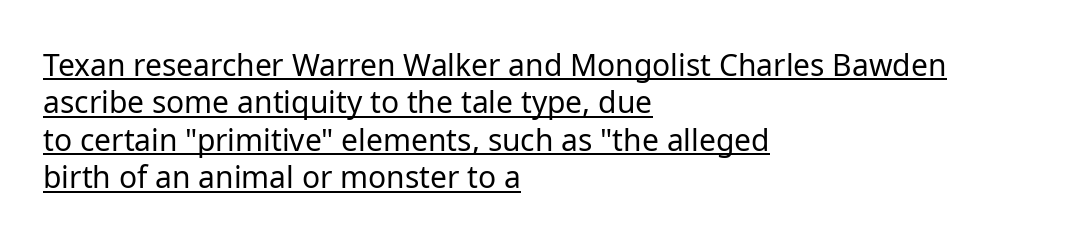
Q: Is the text bold? A: No.
Q: Is the text italic (slanted)? A: No, it is upright.
Q: Is the typeface a serif or a sans-serif typeface? A: Sans-serif.
Q: Is the text underlined? A: Yes.
Q: How is the paragraph aligned? A: Left-aligned.
Q: Is the spacing between letters normal or unusually wide? A: Normal.
Q: Is the spacing between lines tight, normal or loose? A: Normal.
Q: Width (condensed, normal, or wide)? A: Normal.
Q: Stroke contrast? A: Low.
Q: x-height? A: Medium.
Q: Monospaced? A: No.
